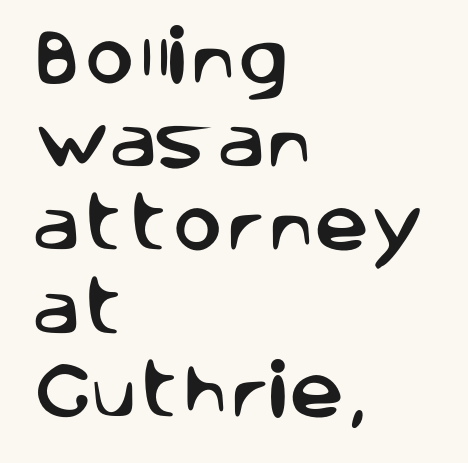
Q: Is the text italic (slanted)? A: No, it is upright.
Q: Is the typeface a serif or a sans-serif typeface? A: Sans-serif.
Q: Is the text underlined? A: No.
Q: How is the paragraph aligned? A: Left-aligned.
Q: Is the spacing between letters normal or unusually wide? A: Normal.
Q: Is the spacing between lines tight, normal or loose? A: Normal.
Q: Width (condensed, normal, or wide)? A: Normal.
Q: Stroke contrast? A: Low.
Q: x-height? A: Large.
Q: Monospaced? A: No.
